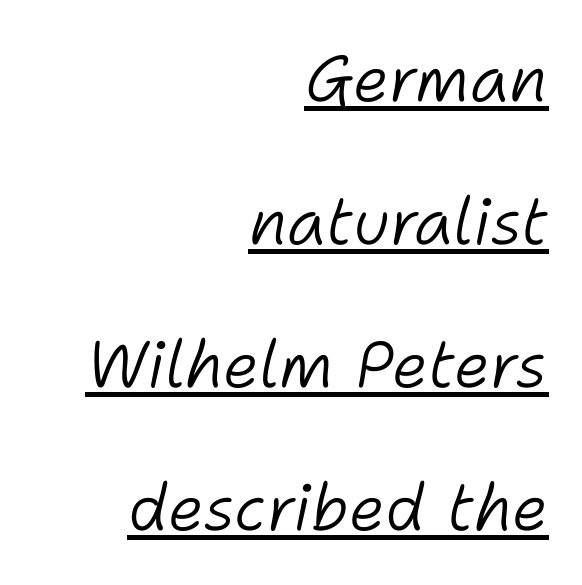
Q: Is the text bold? A: No.
Q: Is the text italic (slanted)? A: Yes, it leans right by about 11 degrees.
Q: Is the text underlined? A: Yes.
Q: How is the paragraph aligned? A: Right-aligned.
Q: Is the spacing between letters normal or unusually wide? A: Normal.
Q: Is the spacing between lines tight, normal or loose? A: Loose.
Q: Width (condensed, normal, or wide)? A: Normal.
Q: Stroke contrast? A: Low.
Q: x-height? A: Medium.
Q: Monospaced? A: No.
